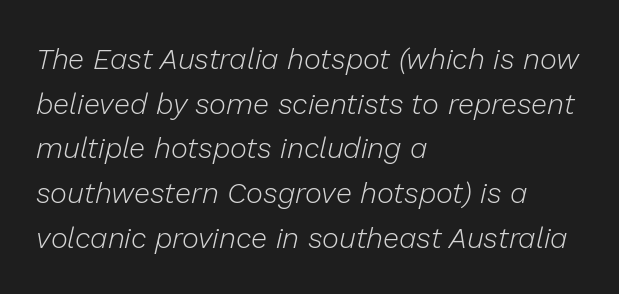
Do the characters align in a grid? No, the font is proportional. Each stroke keeps to a modest, everyday thickness or less. The text carries the slant typical of an italic or oblique font. Any mark beneath the type? The region is blank. Nobody touched the tracking dial on this one.
